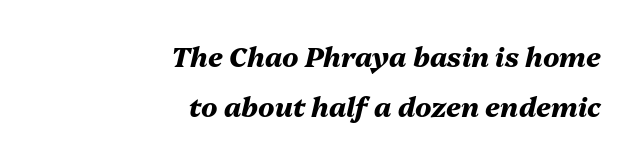
The image shows 27 px bold type, italic (leaning right); set right-aligned, line spacing 1.87x, normal letter spacing, not underlined.
